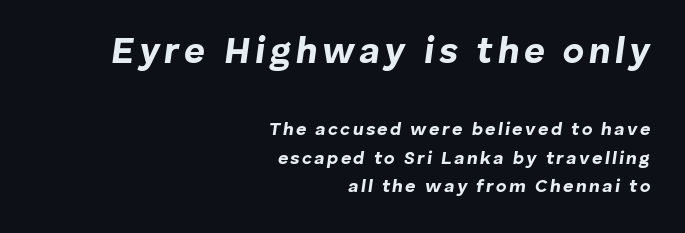
In terms of weight, the rendering is a true, heavy bold. One glance says typical: line gaps are just what's usual. Here the designer chose a conventional face with non-uniform glyph widths. In this sample the first text group is rendered at the bigger scale. The rendering anchors every line to the right-hand side. Any mark beneath the type? The region is blank.
